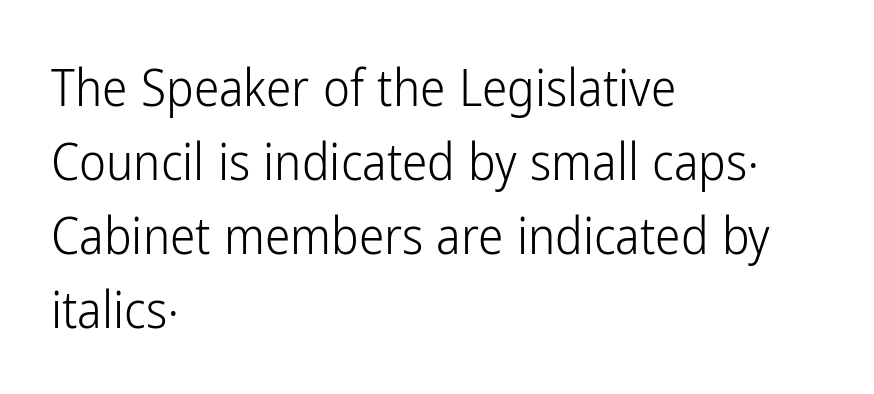
The image shows 51 px light, condensed sans-serif type, upright; set left-aligned, normal line spacing (1.45x), normal letter spacing, not underlined; low stroke contrast and a medium x-height.
